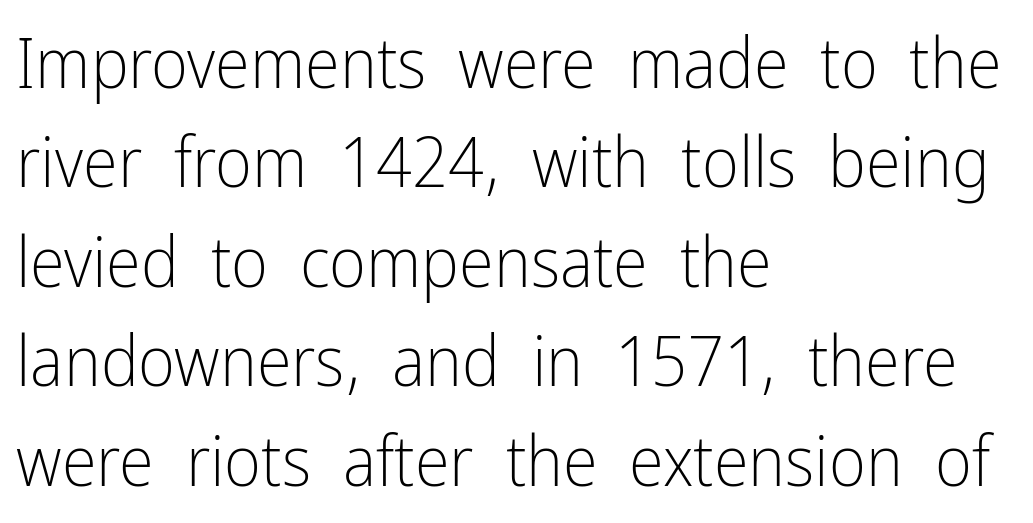
Q: Is the text bold? A: No.
Q: Is the text italic (slanted)? A: No, it is upright.
Q: Is the typeface a serif or a sans-serif typeface? A: Sans-serif.
Q: Is the text underlined? A: No.
Q: How is the paragraph aligned? A: Left-aligned.
Q: Is the spacing between letters normal or unusually wide? A: Normal.
Q: Is the spacing between lines tight, normal or loose? A: Normal.
Q: Width (condensed, normal, or wide)? A: Condensed.
Q: Stroke contrast? A: Low.
Q: x-height? A: Medium.
Q: Monospaced? A: No.
